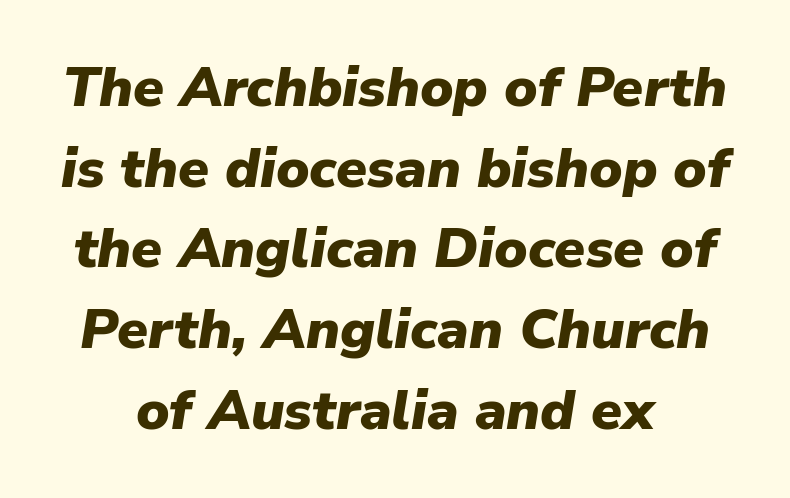
This sample has the flowing, uneven cadence of proportional lettering. Nobody drew a line under any word here. The leading is moderate, giving the passage an even texture. Plenty of ink on the page — the face is bold. Here the glyphs are tracked normally, forming tight word shapes. Compared with ordinary roman type, these characters are visibly tilted.
